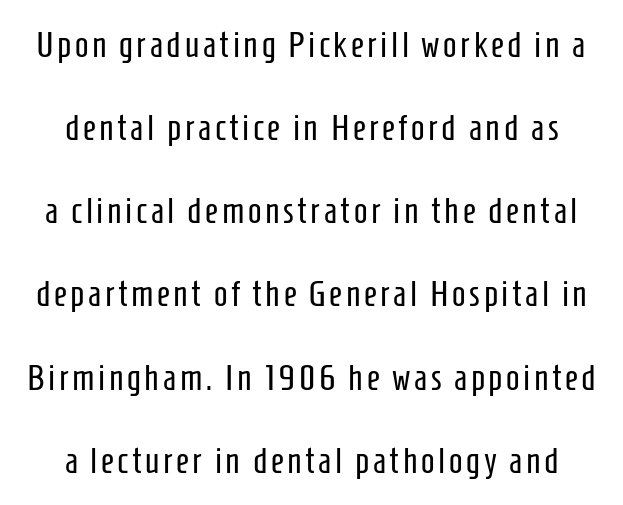
The passage shown is typeset with a sans-serif family. The string is rendered with underlining switched off. This is roman type, the default non-slanted kind. Airy leading. This sample has the flowing, uneven cadence of proportional lettering. The typeface has the unassuming heft of standard copy or less.
